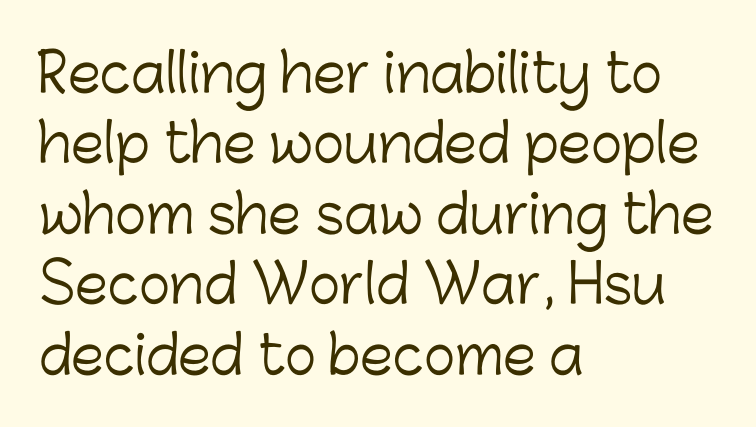
The passage shown has conventional tracking throughout. Line beginnings align vertically; line endings do not. Underlining? Definitely not there. Is the stroke heavy? The answer is a plain regular-or-lighter. Is there much room between lines? A standard amount, neither cramped nor airy.
